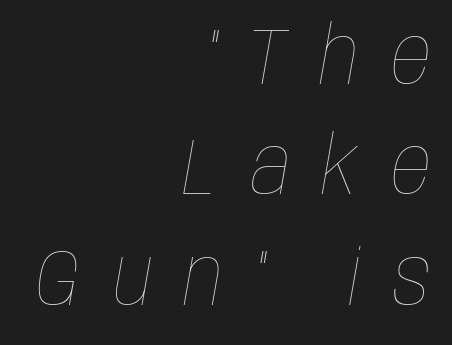
Observe the wide spacing: letters keep a clear distance from each other. Note the varied advance widths — an 'i' is clearly narrower than an 'm'. Slant detected: the letters are inclined. Stroke thickness stays within the range of a standard reading face or lighter. Layout note: lines flush right. Descender tails drop into unmarked territory.
